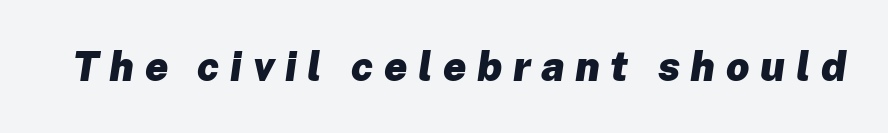
Q: Is the text bold? A: Yes.
Q: Is the text italic (slanted)? A: Yes, it leans right by about 8 degrees.
Q: Is the text underlined? A: No.
Q: Is the spacing between letters normal or unusually wide? A: Unusually wide.
Q: Width (condensed, normal, or wide)? A: Normal.
Q: Stroke contrast? A: Low.
Q: x-height? A: Medium.
Q: Monospaced? A: No.
